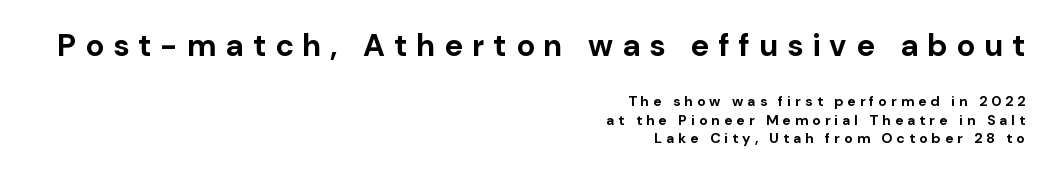
{"serif": "no", "italic": "no", "bold": "yes", "weight": "bold", "width": "normal", "stroke_contrast": "low", "x_height": "medium", "monospaced": "no", "underline": "no", "align": "right", "line_spacing": "normal", "line_spacing_ratio": 1.35, "letter_spacing": "wide", "letter_spacing_em": 0.29, "larger_block": "first", "size_ratio": 2.21, "glyph_px": 31}
